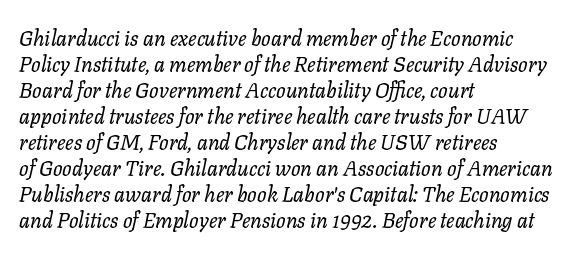
{"italic": "yes", "lean": "right", "slant_degrees": 11, "bold": "no", "underline": "no", "align": "left", "line_spacing_ratio": 1.24, "letter_spacing": "normal", "letter_spacing_em": 0.0, "glyph_px": 21}
